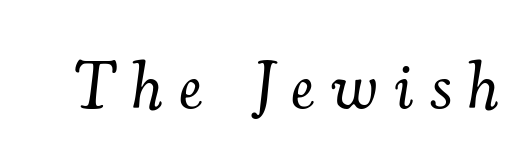
On a weight scale, this lands at 450 or below. Observe the lean: these are italic letterforms. These lines have a slow, spaced-out rhythm from letter to letter. Think of a printed novel: that variable character pitch is what you see here. No word sits above an underline.
